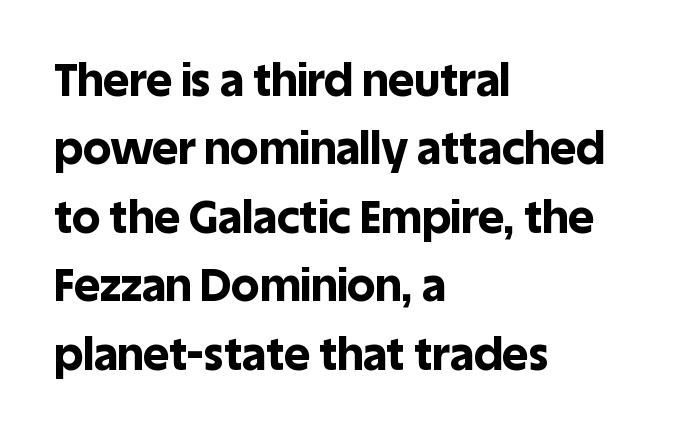
The space directly below the letters is spotless. This is sans-serif lettering, the kind often seen on screens and signage. Each word holds together tightly as a unit, with standard inter-letter gaps. Notice how thick the strokes are: this is what a full bold looks like.
